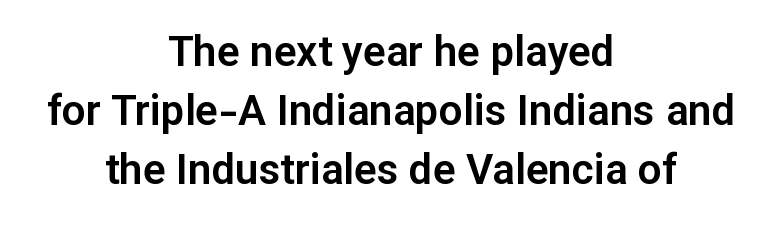
Q: Is the text italic (slanted)? A: No, it is upright.
Q: Is the typeface a serif or a sans-serif typeface? A: Sans-serif.
Q: Is the text underlined? A: No.
Q: How is the paragraph aligned? A: Centered.
Q: Is the spacing between letters normal or unusually wide? A: Normal.
Q: Is the spacing between lines tight, normal or loose? A: Normal.
Q: Width (condensed, normal, or wide)? A: Normal.
Q: Stroke contrast? A: Low.
Q: x-height? A: Medium.
Q: Monospaced? A: No.
